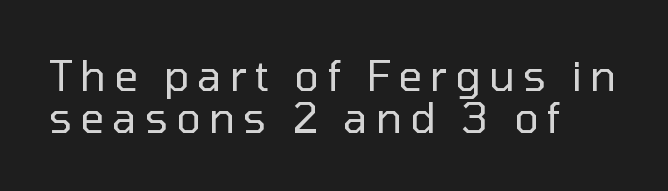
Check under the words: just untouched page. Is the type heavy? It reads as light-to-regular instead. The passage shown is typed in a proportional face where columns would drift. How would I describe the line gaps? Narrow and economical. Nope, not italic — everything's standing straight. These lines stack with their left ends in a neat column.
